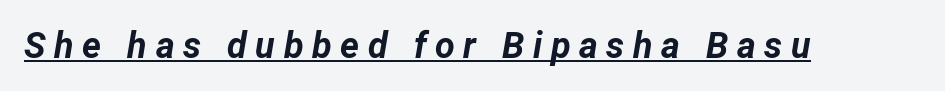
{"italic": "yes", "lean": "right", "slant_degrees": 12, "bold": "yes", "weight": "bold", "width": "normal", "stroke_contrast": "low", "x_height": "medium", "monospaced": "no", "underline": "yes", "letter_spacing": "wide", "letter_spacing_em": 0.24, "glyph_px": 36}
